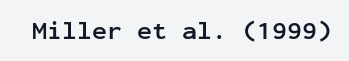
Q: Is the text bold? A: Yes.
Q: Is the text italic (slanted)? A: No, it is upright.
Q: Is the text underlined? A: No.
Q: Is the spacing between letters normal or unusually wide? A: Normal.
